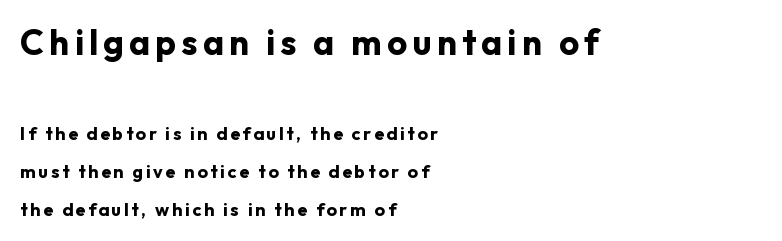
Descender tails drop into unmarked territory. Line starts are locked; line ends wander. The emphasis by scale lands on block number one, above. Spacing verdict: proportional, widths tailored to each character. Airy leading.
